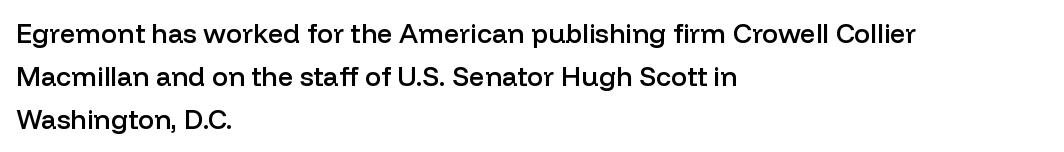
Q: Is the text bold? A: Semi-bold.
Q: Is the text italic (slanted)? A: No, it is upright.
Q: Is the text underlined? A: No.
Q: How is the paragraph aligned? A: Left-aligned.
Q: Is the spacing between letters normal or unusually wide? A: Normal.
Q: Is the spacing between lines tight, normal or loose? A: Normal.
